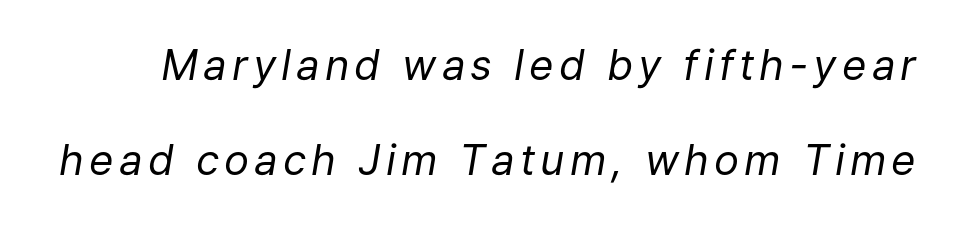
Q: Is the text bold? A: No.
Q: Is the text italic (slanted)? A: Yes, it leans right by about 9 degrees.
Q: Is the text underlined? A: No.
Q: Is the spacing between lines tight, normal or loose? A: Loose.
Q: Width (condensed, normal, or wide)? A: Normal.
Q: Stroke contrast? A: Low.
Q: x-height? A: Medium.
Q: Monospaced? A: No.
